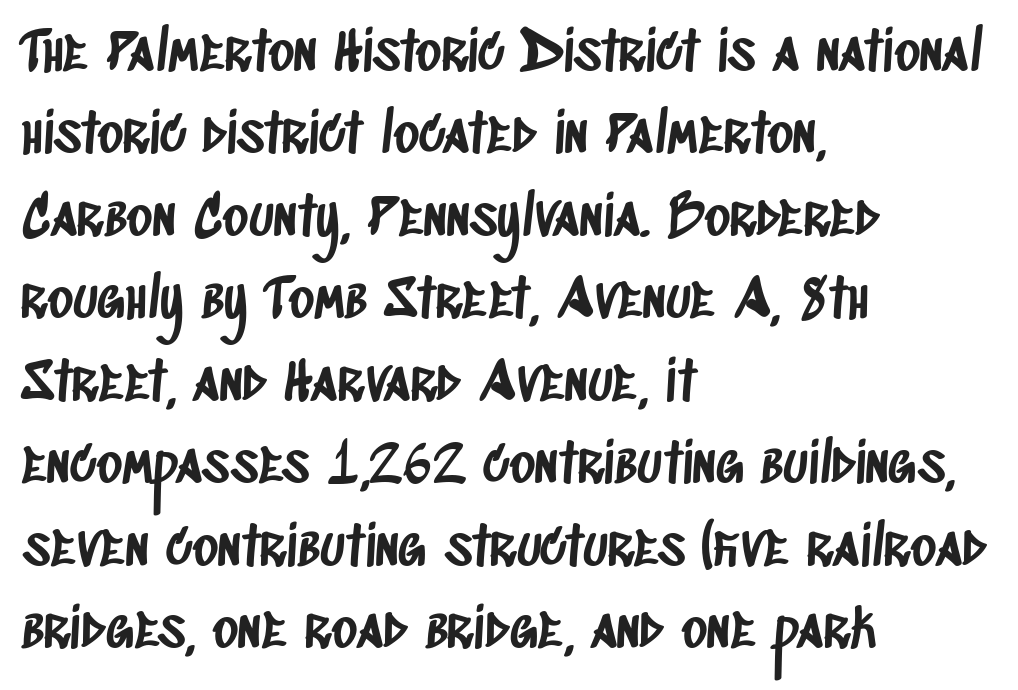
{"serif": "no", "width": "condensed", "stroke_contrast": "low", "x_height": "large", "monospaced": "no", "underline": "no", "align": "left", "line_spacing": "normal", "line_spacing_ratio": 1.5, "letter_spacing": "normal", "letter_spacing_em": 0.0, "glyph_px": 55}
